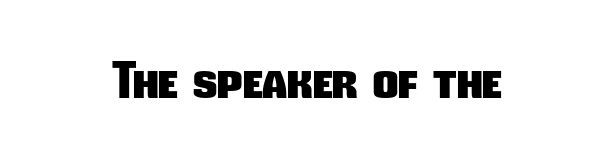
Classification — sans serif. A bare baseline throughout the passage. Words appear dense and cohesive because spacing is normal. Varying glyph widths throughout — classic text-font behaviour. Strong, thick strokes mark this as bold type.
